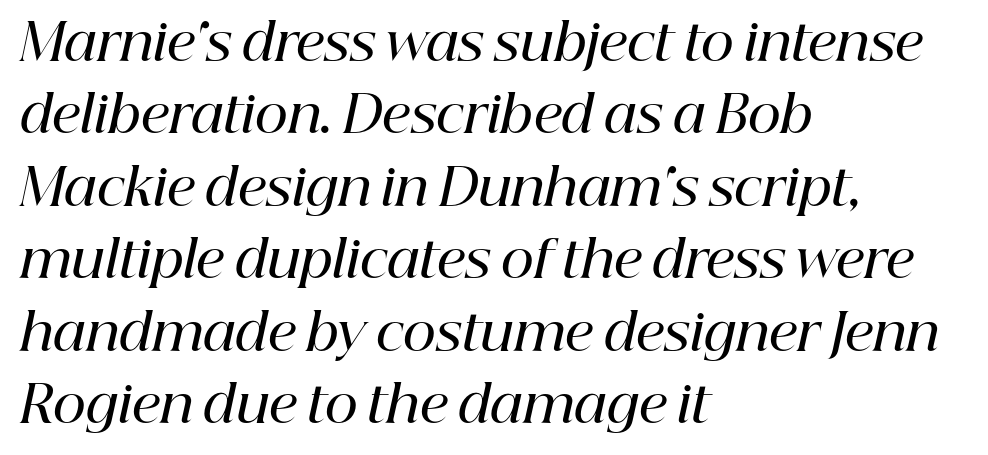
{"serif": "yes", "italic": "yes", "lean": "right", "slant_degrees": 12, "bold": "semi", "weight": "semibold", "width": "normal", "stroke_contrast": "high", "x_height": "medium", "monospaced": "no", "underline": "no", "align": "left", "line_spacing": "normal", "line_spacing_ratio": 1.42, "letter_spacing": "normal", "letter_spacing_em": 0.0, "glyph_px": 51}
